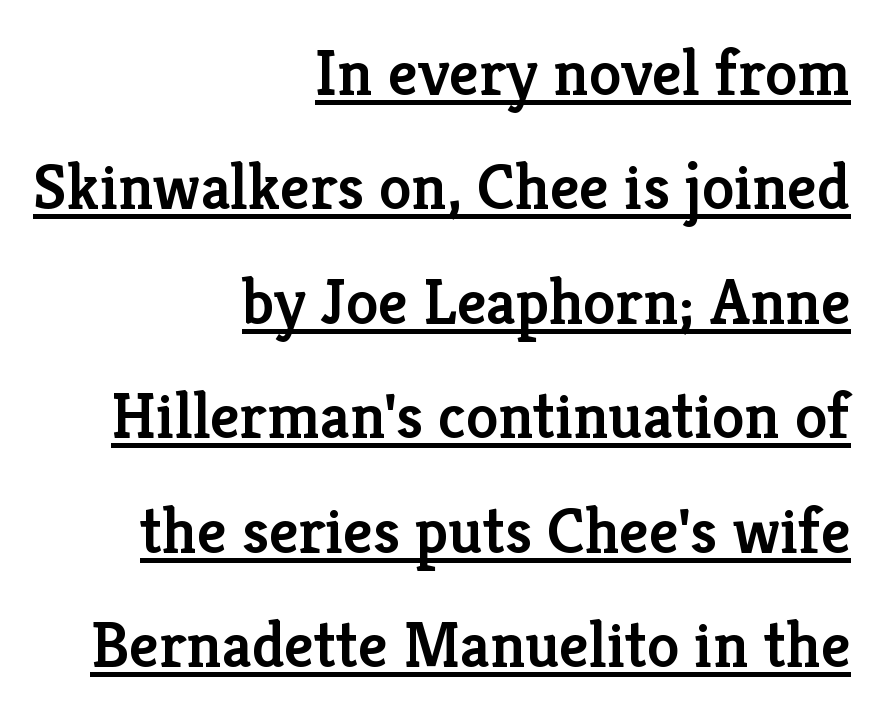
Serif or sans? Serif — the stroke terminals have little feet. Tracking value appears to be zero — textbook default spacing. Right-aligned paragraph, ragged on the left. Italic? Not at all — the glyphs are vertical. The typesetter has applied underlining to the passage shown.
